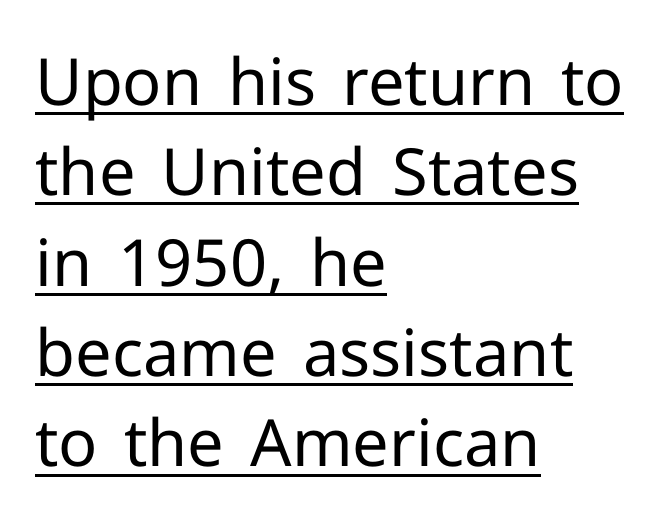
The image shows 65 px regular-weight sans-serif type, upright; set left-aligned, normal line spacing (1.39x), normal letter spacing, underlined; low stroke contrast and a medium x-height.
